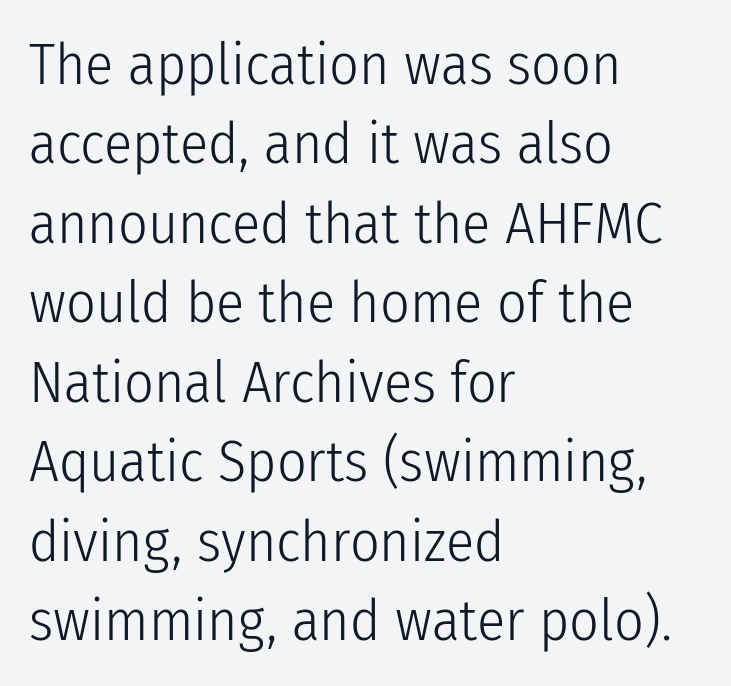
{"serif": "no", "italic": "no", "bold": "no", "weight": "light", "width": "condensed", "stroke_contrast": "low", "x_height": "medium", "monospaced": "no", "underline": "no", "align": "left", "line_spacing": "normal", "line_spacing_ratio": 1.37, "letter_spacing": "normal", "letter_spacing_em": 0.0, "glyph_px": 58}
